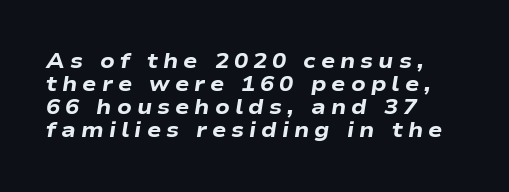
Q: Is the text bold? A: Yes.
Q: Is the text italic (slanted)? A: Yes, it leans right by about 9 degrees.
Q: Is the text underlined? A: No.
Q: How is the paragraph aligned? A: Left-aligned.
Q: Is the spacing between letters normal or unusually wide? A: Unusually wide.
Q: Is the spacing between lines tight, normal or loose? A: Tight.
